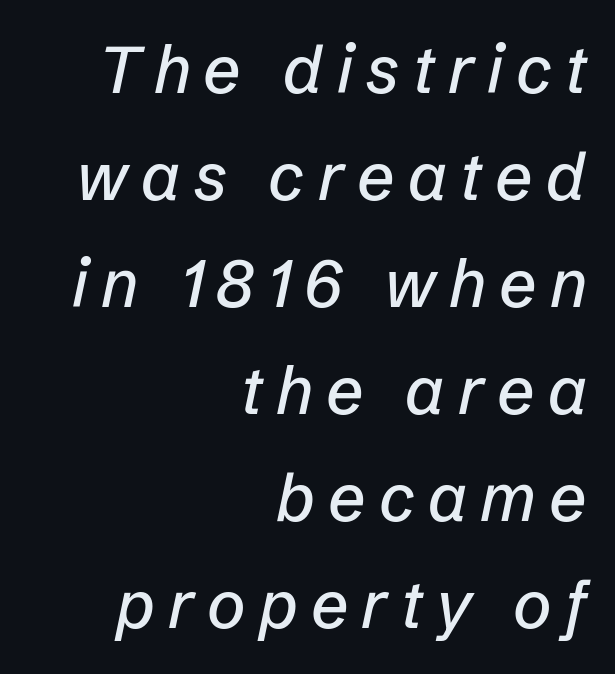
Proportional: the letters do not fall into vertical columns. Descenders hang freely into open space. The whole block is typeset with a tilt. A flush-right, rag-left setting is used for this passage. The passage shown stacks its lines at a standard gap.
